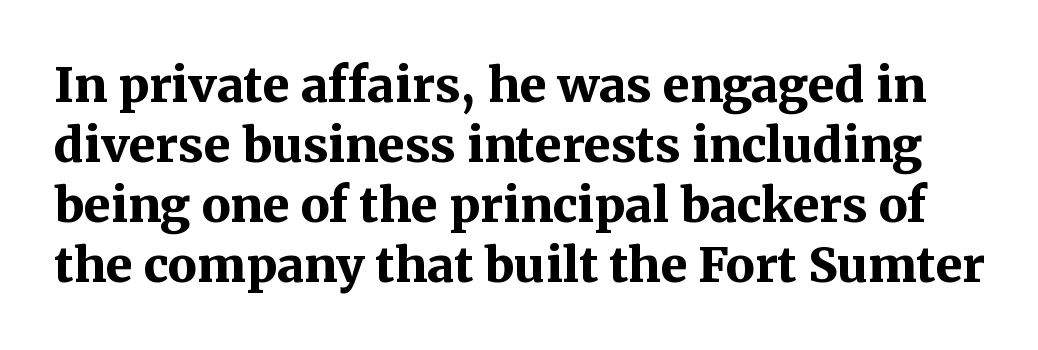
Q: Is the text bold? A: Yes.
Q: Is the text italic (slanted)? A: No, it is upright.
Q: Is the typeface a serif or a sans-serif typeface? A: Serif.
Q: Is the text underlined? A: No.
Q: Is the spacing between letters normal or unusually wide? A: Normal.
Q: Is the spacing between lines tight, normal or loose? A: Normal.
Q: Width (condensed, normal, or wide)? A: Normal.
Q: Stroke contrast? A: Medium.
Q: x-height? A: Medium.
Q: Monospaced? A: No.
